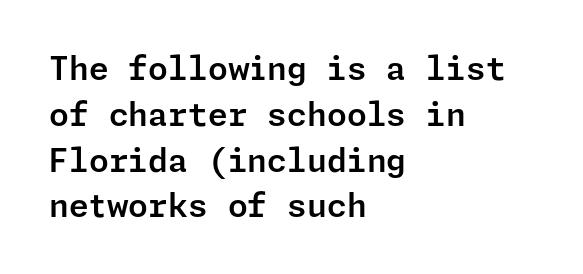
Q: Is the text italic (slanted)? A: No, it is upright.
Q: Is the typeface a serif or a sans-serif typeface? A: Sans-serif.
Q: Is the text underlined? A: No.
Q: How is the paragraph aligned? A: Left-aligned.
Q: Is the spacing between letters normal or unusually wide? A: Normal.
Q: Is the spacing between lines tight, normal or loose? A: Normal.
Q: Width (condensed, normal, or wide)? A: Normal.
Q: Stroke contrast? A: Low.
Q: x-height? A: Medium.
